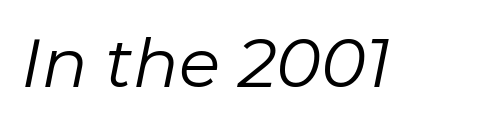
{"italic": "yes", "lean": "right", "slant_degrees": 11, "bold": "no", "weight": "regular", "width": "normal", "stroke_contrast": "low", "x_height": "medium", "monospaced": "no", "underline": "no", "letter_spacing": "normal", "letter_spacing_em": 0.0, "glyph_px": 68}
